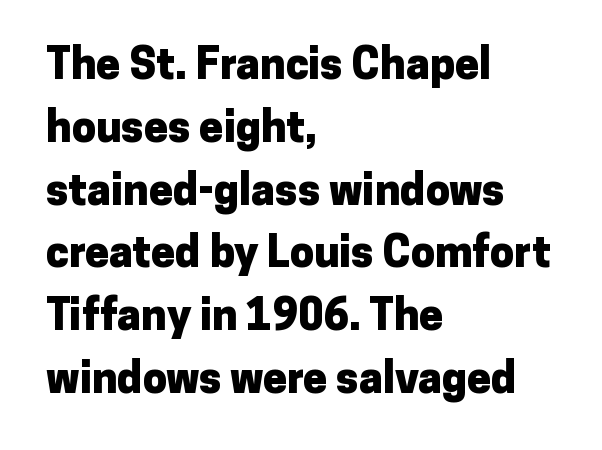
The image shows 43 px heavy sans-serif type, upright; set left-aligned, normal line spacing (1.46x), normal letter spacing, not underlined; low stroke contrast and a medium x-height.
